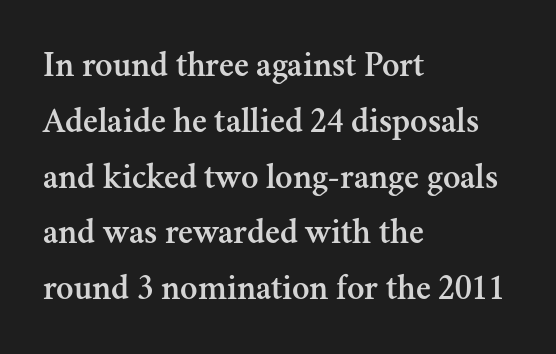
{"serif": "yes", "italic": "no", "width": "normal", "stroke_contrast": "medium", "x_height": "small", "monospaced": "no", "underline": "no", "align": "left", "line_spacing": "normal", "line_spacing_ratio": 1.55, "letter_spacing": "normal", "letter_spacing_em": 0.0, "glyph_px": 36}
